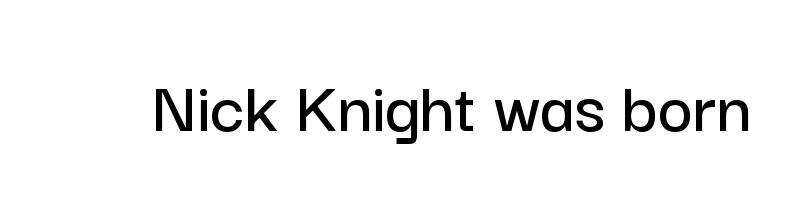
{"serif": "no", "italic": "no", "width": "normal", "stroke_contrast": "low", "x_height": "medium", "monospaced": "no", "underline": "no", "letter_spacing": "normal", "letter_spacing_em": 0.0, "glyph_px": 75}
